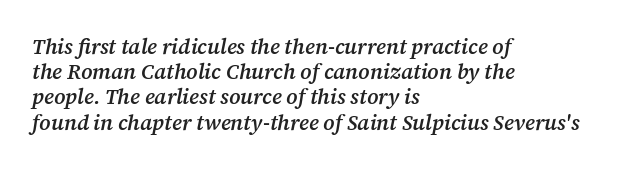
The typesetting leans somewhat heavy: a semibold. The string is rendered with underlining switched off. Which margin do the lines hug? The left one — the right edge is uneven. The specimen reads as italic at a glance. Tracking here is standard; glyphs follow each other at the usual distance.
